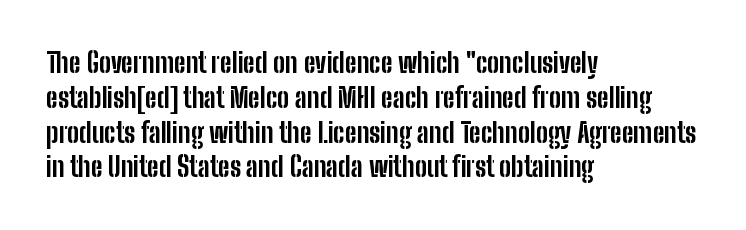
The image shows 27 px bold type, upright; set left-aligned, normal line spacing (1.29x), normal letter spacing, not underlined.
